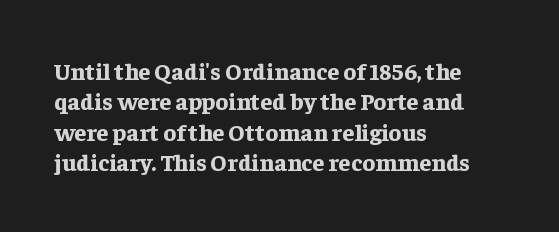
{"italic": "no", "bold": "yes", "underline": "no", "align": "left", "line_spacing": "normal", "line_spacing_ratio": 1.27, "letter_spacing": "normal", "letter_spacing_em": 0.0, "glyph_px": 24}
